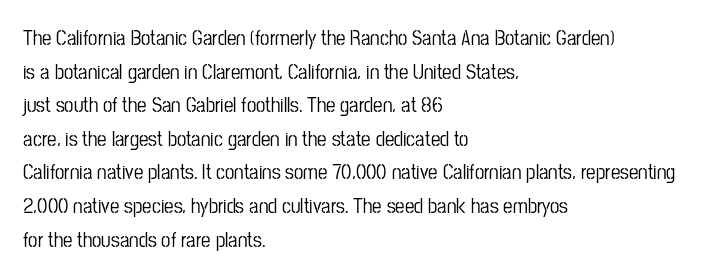
{"italic": "no", "underline": "no", "align": "left", "line_spacing": "normal", "line_spacing_ratio": 1.6, "letter_spacing": "normal", "letter_spacing_em": 0.0, "glyph_px": 21}
